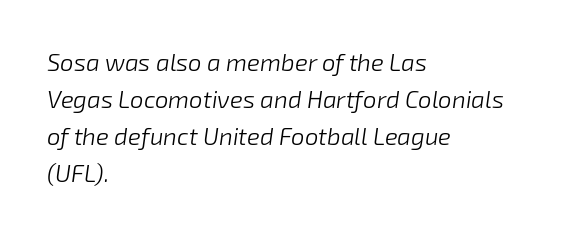
Q: Is the text bold? A: No.
Q: Is the text italic (slanted)? A: Yes, it leans right by about 8 degrees.
Q: Is the text underlined? A: No.
Q: How is the paragraph aligned? A: Left-aligned.
Q: Is the spacing between letters normal or unusually wide? A: Normal.
Q: Is the spacing between lines tight, normal or loose? A: Normal.
